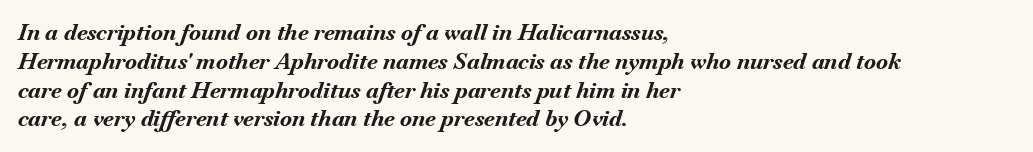
The image shows 22 px bold type, italic (leaning right); set left-aligned, normal line spacing (1.31x), normal letter spacing, not underlined.
